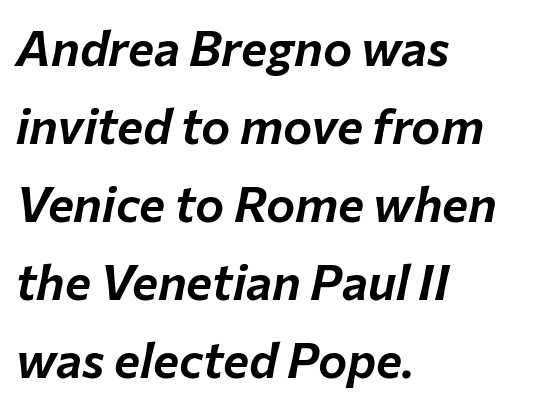
The image shows 49 px text type, italic (leaning right); set left-aligned, normal line spacing (1.59x), normal letter spacing, not underlined; low stroke contrast and a medium x-height.
